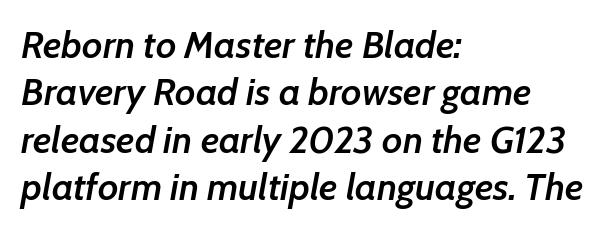
Q: Is the text bold? A: Semi-bold.
Q: Is the text italic (slanted)? A: Yes, it leans right by about 7 degrees.
Q: Is the text underlined? A: No.
Q: How is the paragraph aligned? A: Left-aligned.
Q: Is the spacing between letters normal or unusually wide? A: Normal.
Q: Is the spacing between lines tight, normal or loose? A: Normal.
Q: Width (condensed, normal, or wide)? A: Normal.
Q: Stroke contrast? A: Low.
Q: x-height? A: Medium.
Q: Monospaced? A: No.
